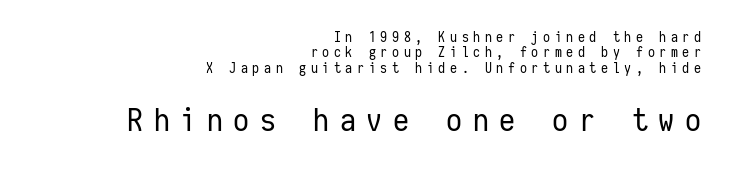
Are there feet on the stems? There aren't — it's a sans. The space beneath each line is pristine and unruled. Display-style spreading of the glyphs; the letterfit is very open. The designer dialed line spacing down below the default. Is this a heavy cut? Hardly; it is regular or lighter. Reading top to bottom, the characters get bigger at the block break.
